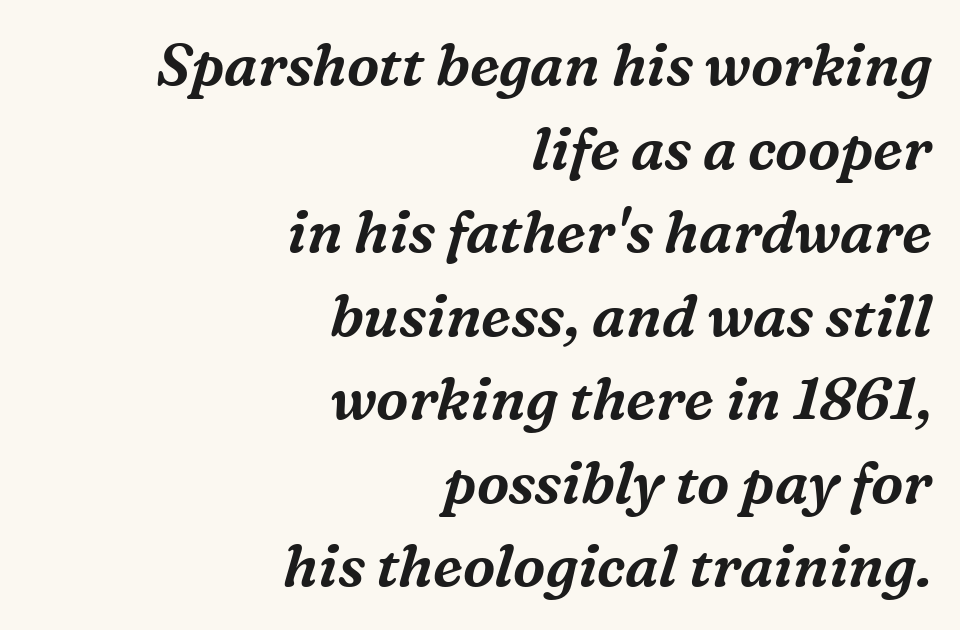
Q: Is the text italic (slanted)? A: Yes, it leans right by about 16 degrees.
Q: Is the typeface a serif or a sans-serif typeface? A: Serif.
Q: Is the text underlined? A: No.
Q: How is the paragraph aligned? A: Right-aligned.
Q: Is the spacing between letters normal or unusually wide? A: Normal.
Q: Is the spacing between lines tight, normal or loose? A: Normal.
Q: Width (condensed, normal, or wide)? A: Normal.
Q: Stroke contrast? A: Medium.
Q: x-height? A: Medium.
Q: Monospaced? A: No.
